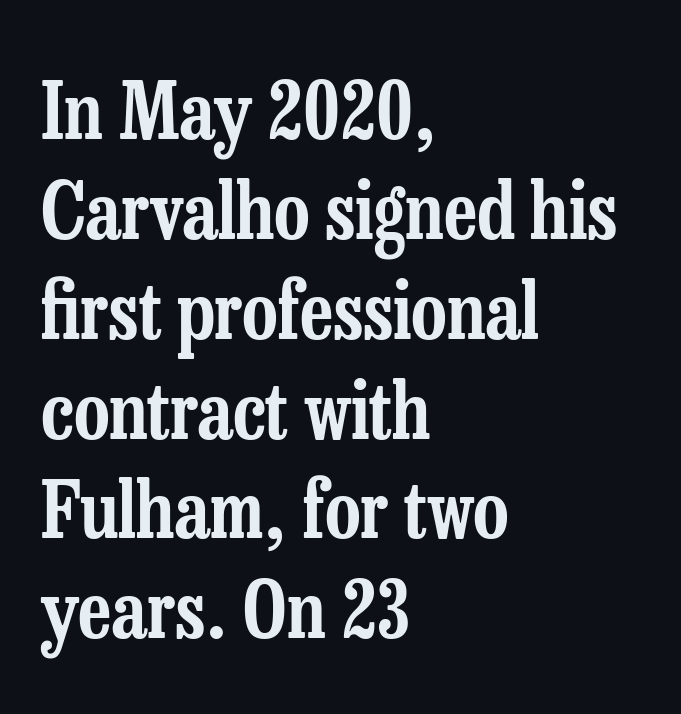
The image shows 78 px condensed serif type, upright; set left-aligned, normal line spacing (1.28x), normal letter spacing, not underlined; low stroke contrast and a medium x-height.
